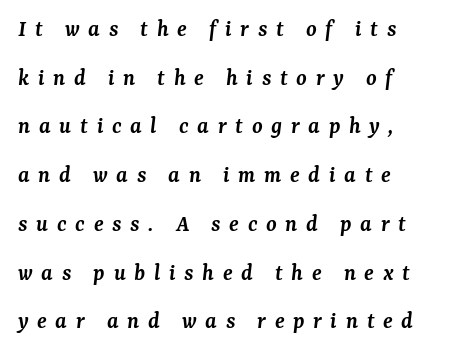
{"italic": "yes", "lean": "right", "slant_degrees": 7, "bold": "semi", "underline": "no", "align": "left", "line_spacing": "loose", "line_spacing_ratio": 2.03, "letter_spacing": "wide", "letter_spacing_em": 0.36, "glyph_px": 24}
